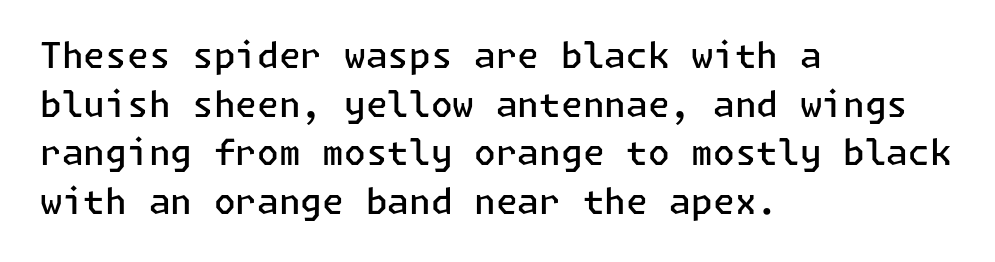
The characters display no serif detailing; their extremities are plain. The baseline area is clear. You could call the tracking neutral — neither tight nor loose. The paragraph has a hard left edge and a soft right edge.
